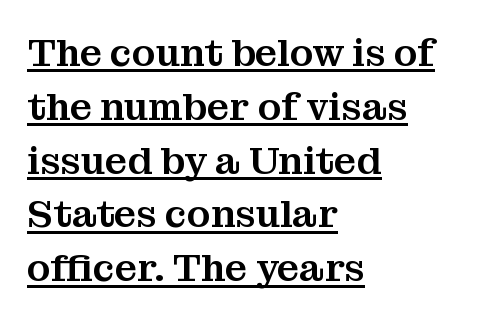
{"serif": "yes", "italic": "no", "width": "normal", "stroke_contrast": "medium", "x_height": "medium", "monospaced": "no", "underline": "yes", "align": "left", "line_spacing": "normal", "line_spacing_ratio": 1.38, "letter_spacing": "normal", "letter_spacing_em": 0.0, "glyph_px": 39}
